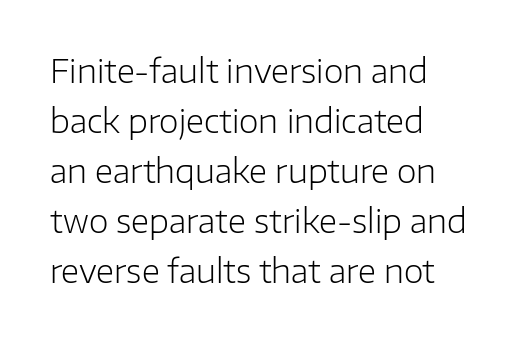
The image shows 32 px light sans-serif type, upright; set left-aligned, normal line spacing (1.56x), normal letter spacing, not underlined; low stroke contrast and a medium x-height.
